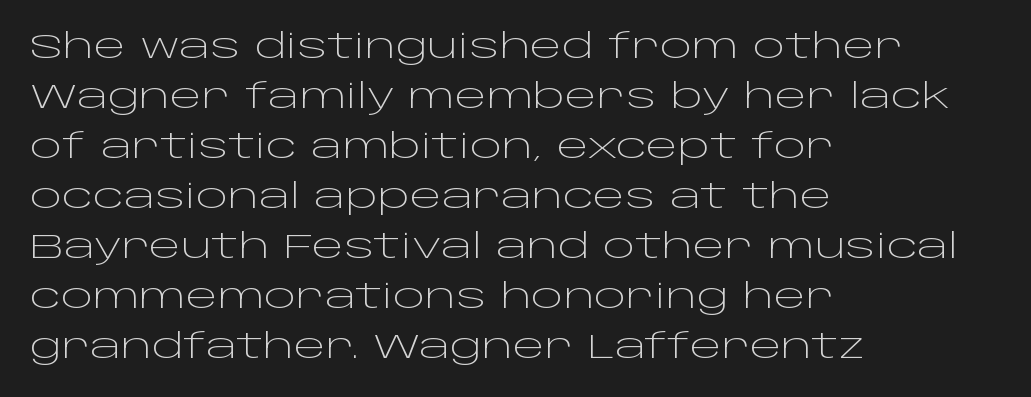
Q: Is the text bold? A: No.
Q: Is the text italic (slanted)? A: No, it is upright.
Q: Is the typeface a serif or a sans-serif typeface? A: Sans-serif.
Q: Is the text underlined? A: No.
Q: How is the paragraph aligned? A: Left-aligned.
Q: Is the spacing between letters normal or unusually wide? A: Normal.
Q: Is the spacing between lines tight, normal or loose? A: Normal.
Q: Width (condensed, normal, or wide)? A: Wide.
Q: Stroke contrast? A: Low.
Q: x-height? A: Large.
Q: Monospaced? A: No.
